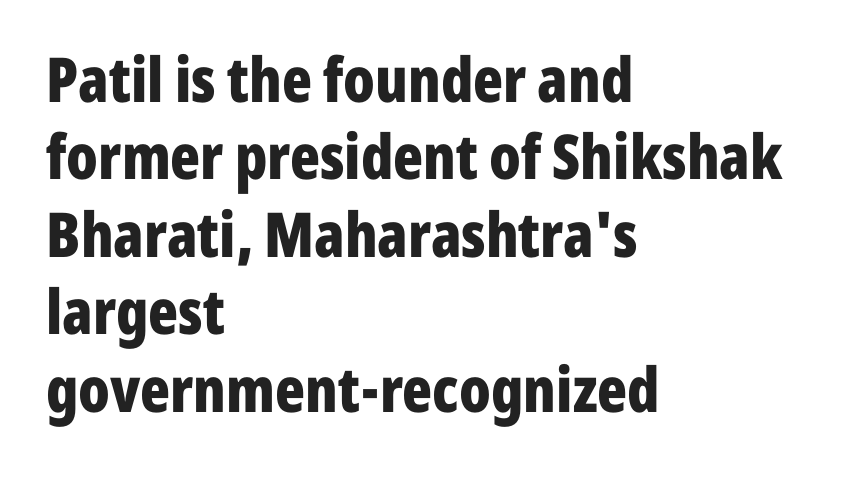
{"serif": "no", "italic": "no", "bold": "yes", "weight": "bold", "width": "condensed", "stroke_contrast": "low", "x_height": "medium", "monospaced": "no", "underline": "no", "align": "left", "line_spacing": "normal", "line_spacing_ratio": 1.25, "letter_spacing": "normal", "letter_spacing_em": 0.0, "glyph_px": 62}
